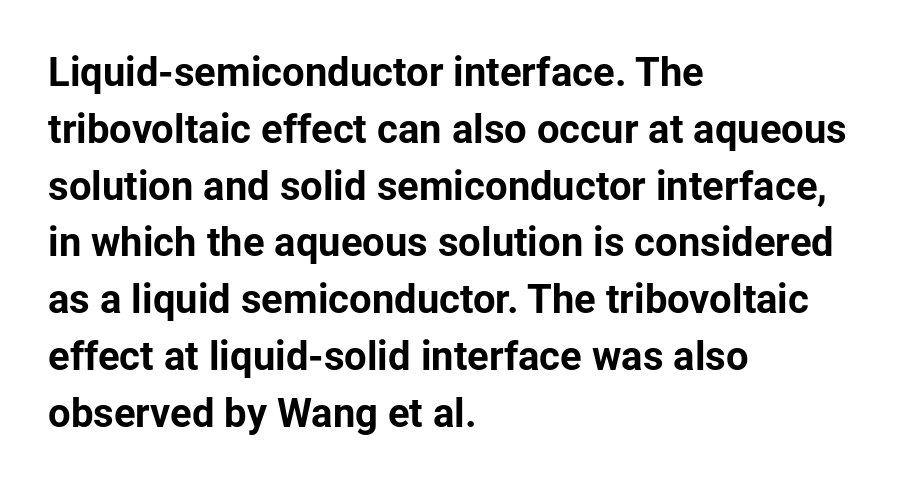
Q: Is the text bold? A: Yes.
Q: Is the text italic (slanted)? A: No, it is upright.
Q: Is the typeface a serif or a sans-serif typeface? A: Sans-serif.
Q: Is the text underlined? A: No.
Q: How is the paragraph aligned? A: Left-aligned.
Q: Is the spacing between letters normal or unusually wide? A: Normal.
Q: Is the spacing between lines tight, normal or loose? A: Normal.
Q: Width (condensed, normal, or wide)? A: Normal.
Q: Stroke contrast? A: Low.
Q: x-height? A: Medium.
Q: Monospaced? A: No.
